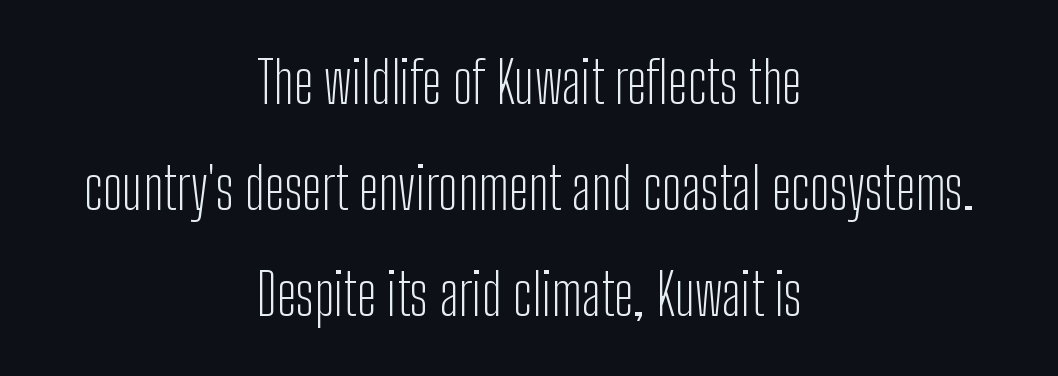
{"serif": "no", "italic": "no", "bold": "no", "weight": "light", "width": "condensed", "stroke_contrast": "low", "x_height": "medium", "monospaced": "no", "underline": "no", "align": "center", "line_spacing_ratio": 1.83, "letter_spacing": "normal", "letter_spacing_em": 0.0, "glyph_px": 58}
